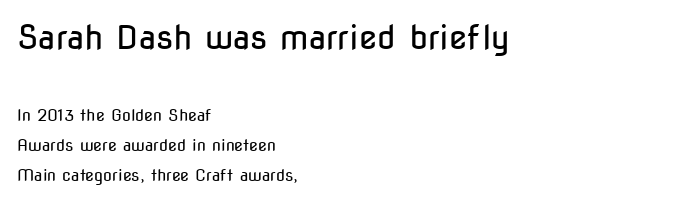
Rendered with straight, roman letterforms. What kind of face is this? One without serifs — a sans. Varying glyph widths throughout — classic text-font behaviour. If you squint, the top block still reads clearly — it's the larger of the two. Inter-character spacing is left at the font's built-in metrics. A light-to-regular cut is what we see here.
